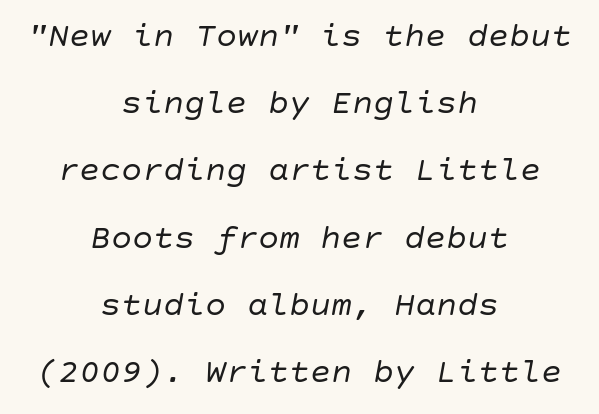
The image shows 35 px regular-weight type, italic (leaning right); set centered, loose line spacing (1.92x), normal letter spacing, not underlined; low stroke contrast and a large x-height.
